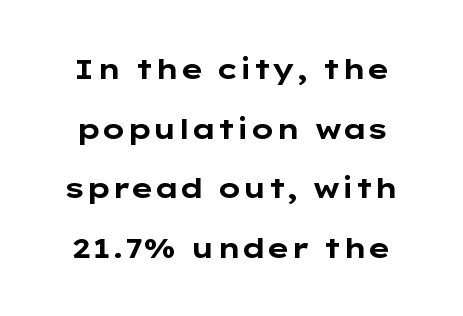
{"serif": "no", "italic": "no", "bold": "yes", "weight": "bold", "width": "wide", "stroke_contrast": "low", "x_height": "medium", "monospaced": "no", "underline": "no", "line_spacing": "loose", "line_spacing_ratio": 2.13, "letter_spacing": "normal", "letter_spacing_em": 0.0, "glyph_px": 28}
